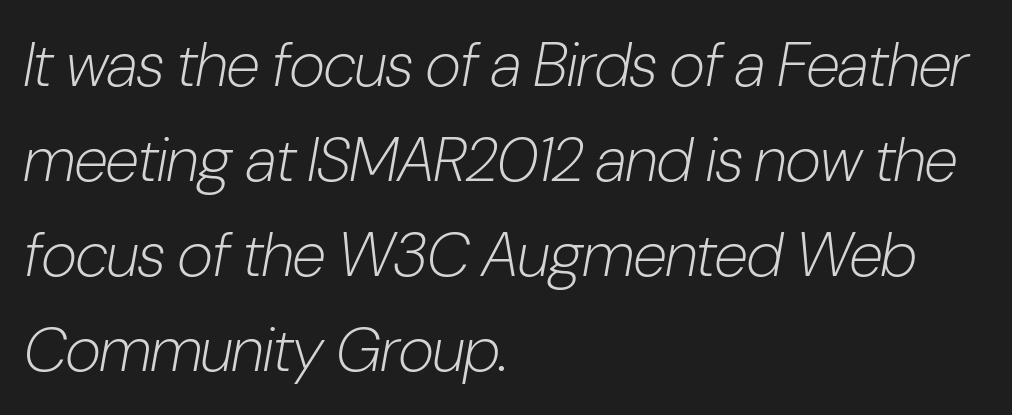
Varying glyph widths throughout — classic text-font behaviour. The glyphs look as if they've been sheared to an angle. You could call the tracking neutral — neither tight nor loose. The line-height multiplier appears to be the usual default.
